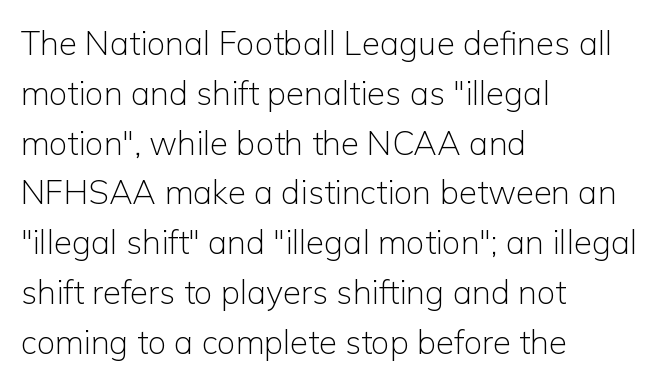
Just letters on the line, the space beneath them empty. Left-aligned paragraph, ragged on the right. No italicization has been applied; the sample stays upright. This sample uses a sans-serif face. Heaviness? Minimal to ordinary, like unemphasized prose.
